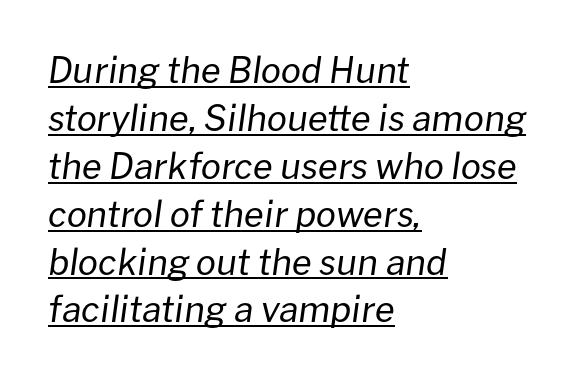
These characters rest on top of a visible drawn line. Nobody touched the tracking dial on this one. You could not count columns in this text — the font is proportionally spaced. Ink coverage per letter is moderate at most.
